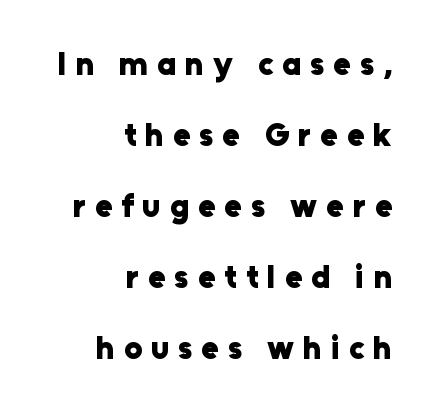
{"serif": "no", "italic": "no", "bold": "yes", "weight": "heavy", "width": "normal", "stroke_contrast": "low", "x_height": "medium", "monospaced": "no", "underline": "no", "align": "right", "line_spacing": "loose", "line_spacing_ratio": 2.22, "letter_spacing": "wide", "letter_spacing_em": 0.28, "glyph_px": 32}
